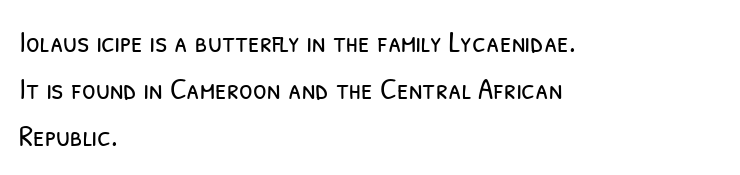
Q: Is the text bold? A: No.
Q: Is the typeface a serif or a sans-serif typeface? A: Sans-serif.
Q: Is the text underlined? A: No.
Q: How is the paragraph aligned? A: Left-aligned.
Q: Is the spacing between letters normal or unusually wide? A: Normal.
Q: Is the spacing between lines tight, normal or loose? A: Normal.
Q: Width (condensed, normal, or wide)? A: Condensed.
Q: Stroke contrast? A: Low.
Q: x-height? A: Medium.
Q: Monospaced? A: No.
